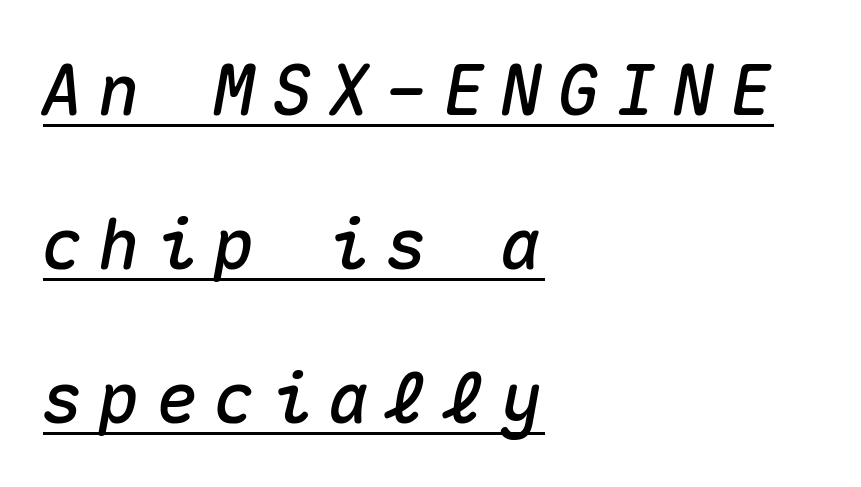
Q: Is the text italic (slanted)? A: Yes, it leans right by about 10 degrees.
Q: Is the text underlined? A: Yes.
Q: How is the paragraph aligned? A: Left-aligned.
Q: Is the spacing between letters normal or unusually wide? A: Unusually wide.
Q: Is the spacing between lines tight, normal or loose? A: Loose.
Q: Width (condensed, normal, or wide)? A: Normal.
Q: Stroke contrast? A: Medium.
Q: x-height? A: Medium.
Q: Monospaced? A: Yes.
